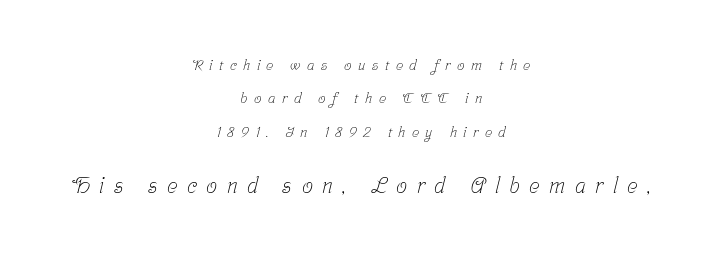
Q: Is the text bold? A: No.
Q: Is the text underlined? A: No.
Q: How is the paragraph aligned? A: Centered.
Q: Is the spacing between letters normal or unusually wide? A: Unusually wide.
Q: Is the spacing between lines tight, normal or loose? A: Loose.
Q: Which block of text is set in a larger size, the first (top) or the second (bottom)? A: The second (bottom) one.
